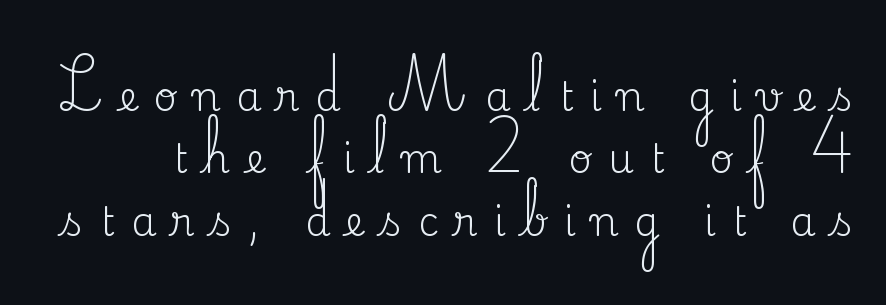
The image shows 40 px regular-weight serif type, upright; set normal line spacing (1.56x), unusually wide letter spacing (+0.4 em), not underlined; medium stroke contrast and a small x-height.
